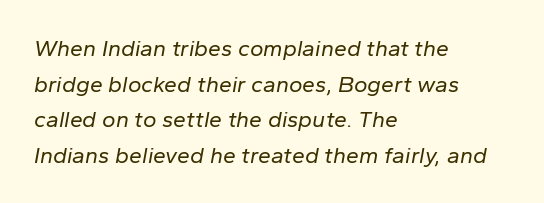
The image shows 23 px text type, italic (leaning right); set left-aligned, normal line spacing (1.55x), normal letter spacing, not underlined.
